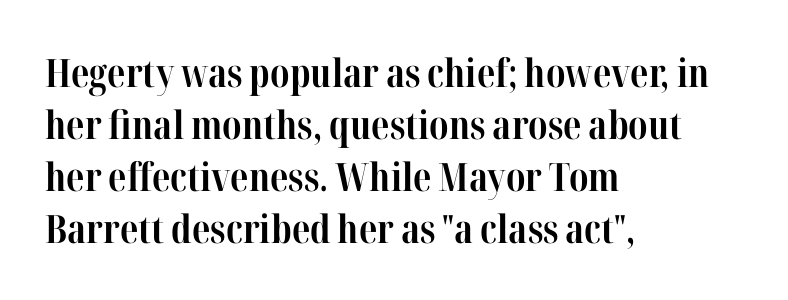
Q: Is the text bold? A: Yes.
Q: Is the text italic (slanted)? A: No, it is upright.
Q: Is the typeface a serif or a sans-serif typeface? A: Serif.
Q: Is the text underlined? A: No.
Q: How is the paragraph aligned? A: Left-aligned.
Q: Is the spacing between letters normal or unusually wide? A: Normal.
Q: Is the spacing between lines tight, normal or loose? A: Normal.
Q: Width (condensed, normal, or wide)? A: Condensed.
Q: Stroke contrast? A: High.
Q: x-height? A: Medium.
Q: Monospaced? A: No.
